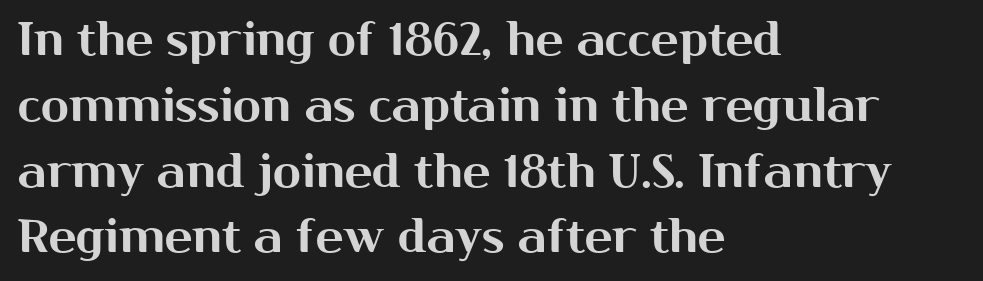
The image shows 46 px sans-serif type, upright; set left-aligned, normal line spacing (1.43x), normal letter spacing, not underlined; medium stroke contrast and a medium x-height.
